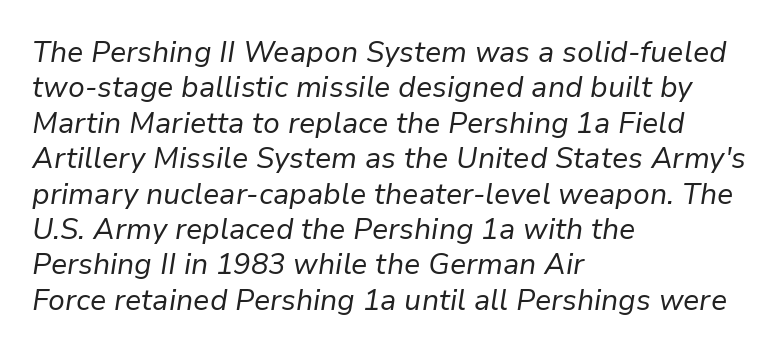
Q: Is the text bold? A: No.
Q: Is the text italic (slanted)? A: Yes, it leans right by about 9 degrees.
Q: Is the text underlined? A: No.
Q: How is the paragraph aligned? A: Left-aligned.
Q: Is the spacing between letters normal or unusually wide? A: Normal.
Q: Width (condensed, normal, or wide)? A: Normal.
Q: Stroke contrast? A: Low.
Q: x-height? A: Medium.
Q: Monospaced? A: No.
